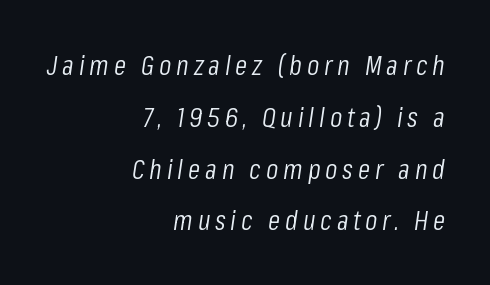
Every row of glyphs terminates at an identical x-position on the right. Bare-footed words on every line. The letters are slanted; this is an italic face. A typesetter would call this proportional, since set widths differ per character. Stems and bowls with no extra thickness — not bold.
